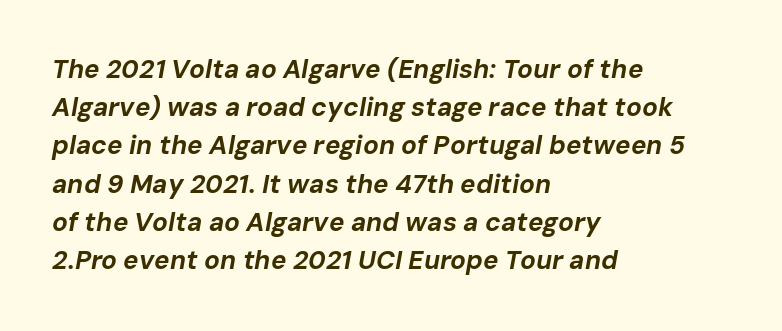
In CSS terms this would be text-align: left. Normally led — the rows are evenly, conventionally spaced. Look at the tracking — it's just the regular setting, nothing added. Tall strokes in this sample are angled rather than plumb. No word sits above an underline. Weight check: bold — yes, fully.
